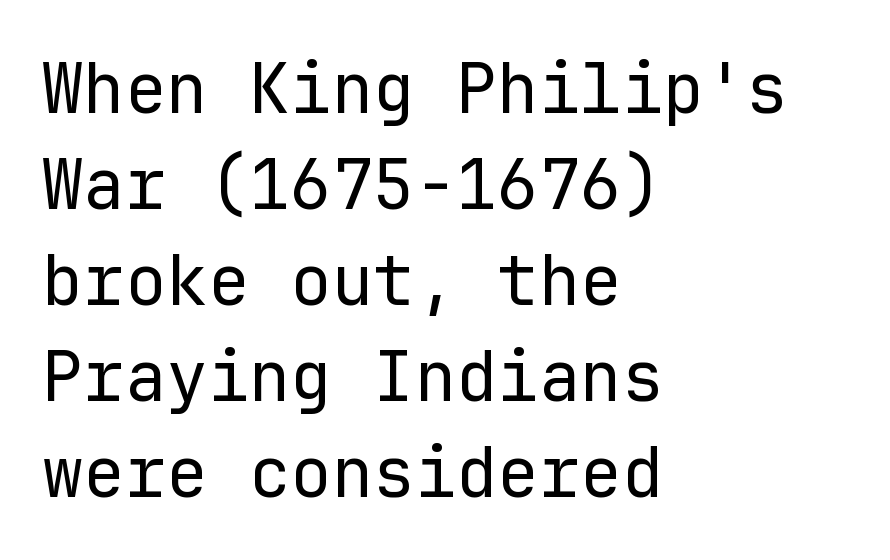
Q: Is the text bold? A: No.
Q: Is the text italic (slanted)? A: No, it is upright.
Q: Is the typeface a serif or a sans-serif typeface? A: Sans-serif.
Q: Is the text underlined? A: No.
Q: How is the paragraph aligned? A: Left-aligned.
Q: Is the spacing between letters normal or unusually wide? A: Normal.
Q: Is the spacing between lines tight, normal or loose? A: Normal.
Q: Width (condensed, normal, or wide)? A: Normal.
Q: Stroke contrast? A: Low.
Q: x-height? A: Medium.
Q: Monospaced? A: Yes.
